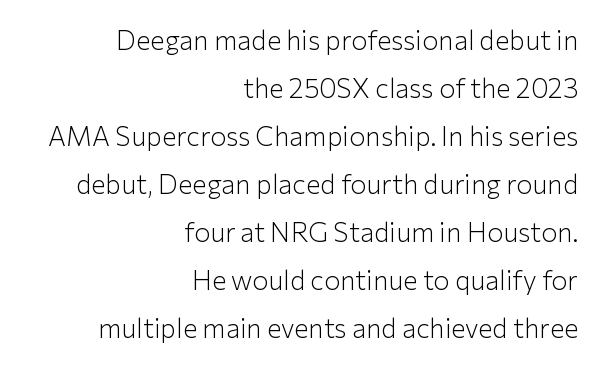
The image shows 27 px text type, upright; set right-aligned, line spacing 1.78x, normal letter spacing, not underlined.
